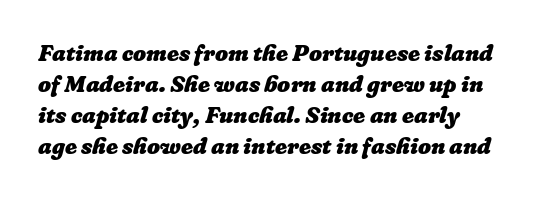
{"bold": "yes", "underline": "no", "line_spacing": "normal", "line_spacing_ratio": 1.35, "letter_spacing": "normal", "letter_spacing_em": 0.0, "glyph_px": 23}
